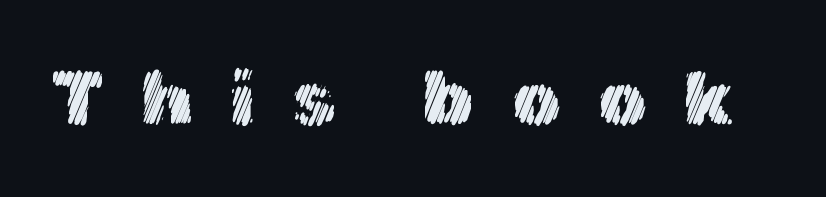
You could not count columns in this text — the font is proportionally spaced. Only glyphs here, with clear space below each row. No italicization has been applied; the sample stays upright. Characters follow at a spacing far wider than the type designer built in.
